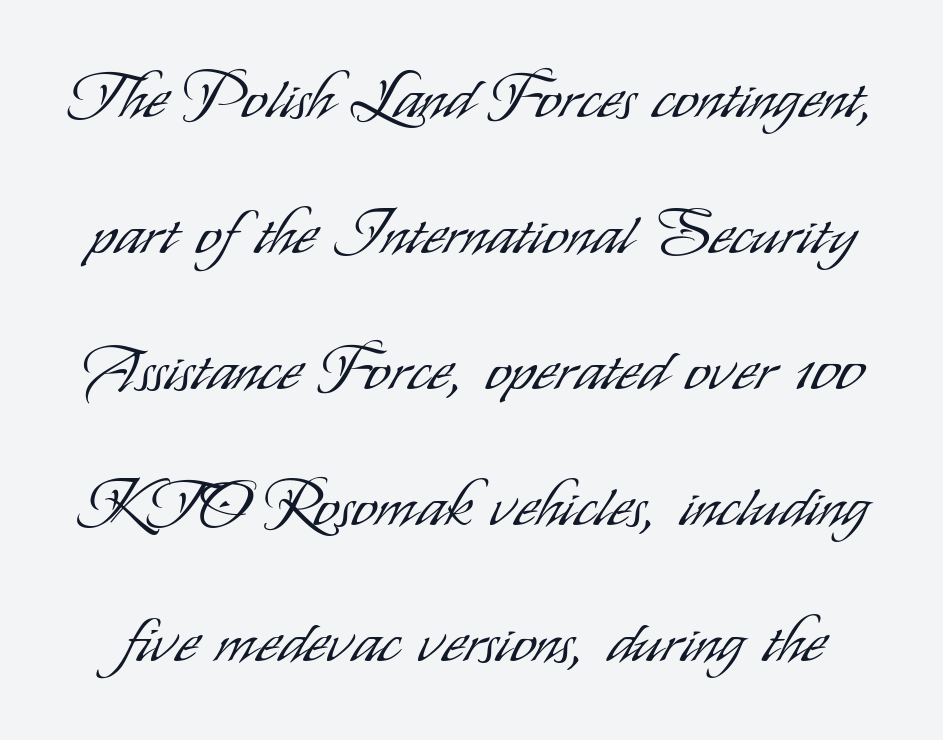
Q: Is the text bold? A: No.
Q: Is the text italic (slanted)? A: Yes.
Q: Is the typeface a serif or a sans-serif typeface? A: Sans-serif.
Q: Is the text underlined? A: No.
Q: Is the spacing between letters normal or unusually wide? A: Normal.
Q: Is the spacing between lines tight, normal or loose? A: Loose.
Q: Width (condensed, normal, or wide)? A: Condensed.
Q: Stroke contrast? A: Low.
Q: x-height? A: Small.
Q: Monospaced? A: No.
